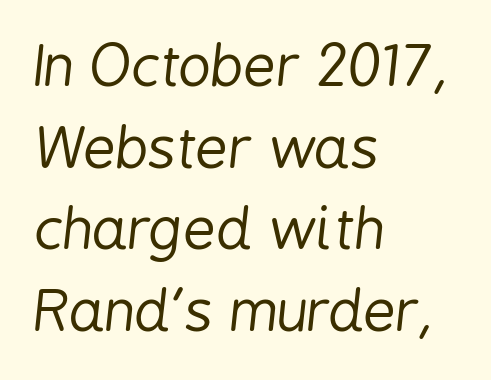
{"italic": "yes", "lean": "right", "slant_degrees": 6, "bold": "no", "weight": "regular", "width": "condensed", "stroke_contrast": "low", "x_height": "medium", "monospaced": "no", "underline": "no", "align": "left", "line_spacing": "normal", "line_spacing_ratio": 1.43, "letter_spacing": "normal", "letter_spacing_em": 0.0, "glyph_px": 57}
